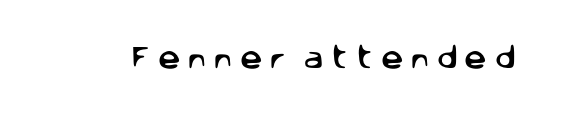
Q: Is the text italic (slanted)? A: No, it is upright.
Q: Is the text underlined? A: No.
Q: Is the spacing between letters normal or unusually wide? A: Unusually wide.
